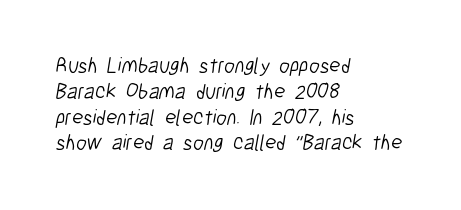
The image shows 21 px text type; set left-aligned, line spacing 1.23x, normal letter spacing, not underlined.
